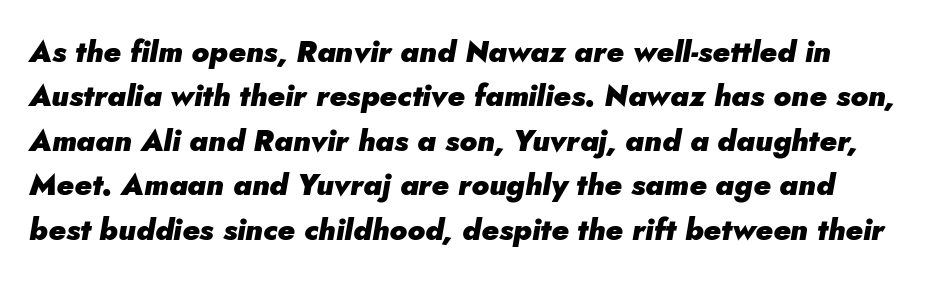
The image shows 30 px heavy type, italic (leaning right); set normal line spacing (1.48x), normal letter spacing, not underlined; low stroke contrast and a small x-height.
